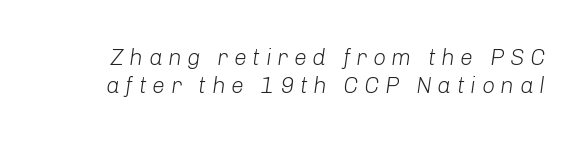
The image shows 23 px text type, italic (leaning right); set line spacing 1.21x, unusually wide letter spacing (+0.24 em), not underlined.
